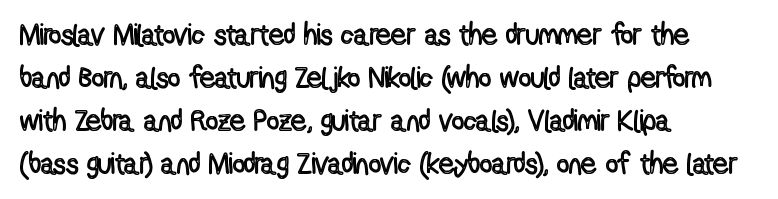
Q: Is the text italic (slanted)? A: No, it is upright.
Q: Is the text underlined? A: No.
Q: How is the paragraph aligned? A: Left-aligned.
Q: Is the spacing between letters normal or unusually wide? A: Normal.
Q: Is the spacing between lines tight, normal or loose? A: Normal.
Q: Width (condensed, normal, or wide)? A: Condensed.
Q: x-height? A: Medium.
Q: Monospaced? A: No.
